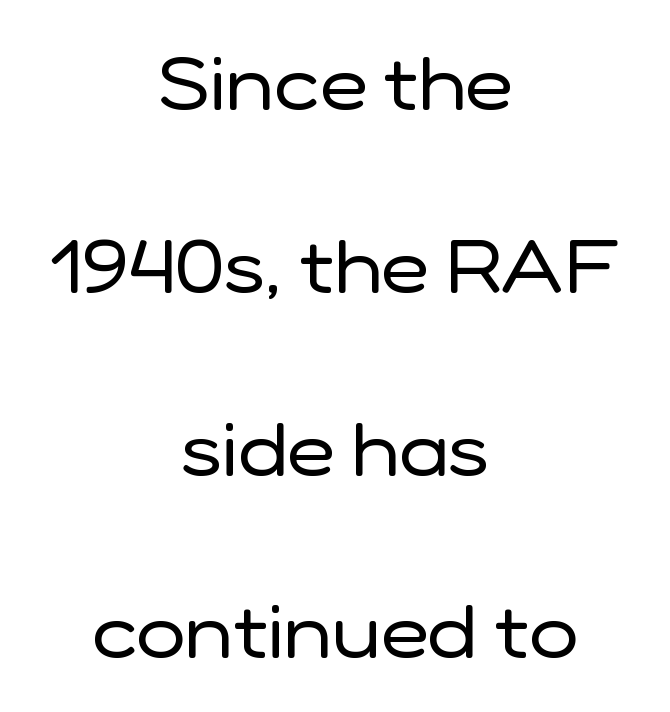
The typesetting does not lean heavy: it is not bold. Proportional: the letters do not fall into vertical columns. Descenders hang freely into open space. The letters stand straight up with perfectly vertical stems.
